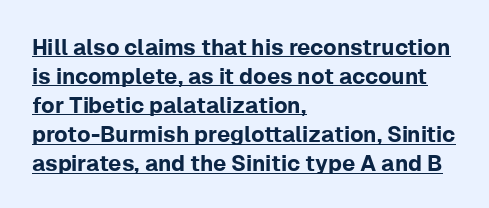
Q: Is the text italic (slanted)? A: No, it is upright.
Q: Is the text underlined? A: Yes.
Q: How is the paragraph aligned? A: Left-aligned.
Q: Is the spacing between letters normal or unusually wide? A: Normal.
Q: Is the spacing between lines tight, normal or loose? A: Normal.
